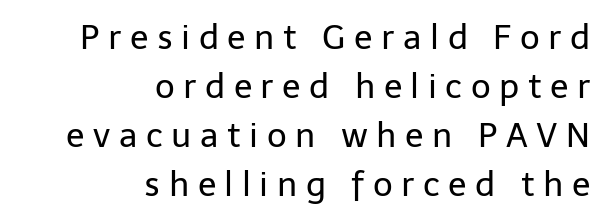
The image shows 34 px regular-weight sans-serif type, upright; set right-aligned, normal line spacing (1.44x), unusually wide letter spacing (+0.25 em), not underlined; low stroke contrast and a medium x-height.
